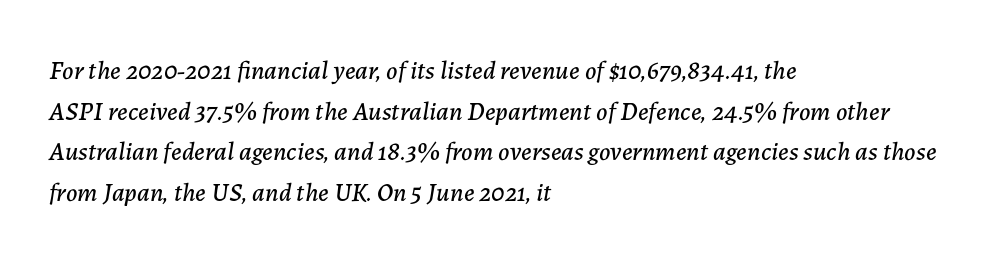
The image shows 26 px text type, italic (leaning right); set left-aligned, normal line spacing (1.56x), normal letter spacing, not underlined.
